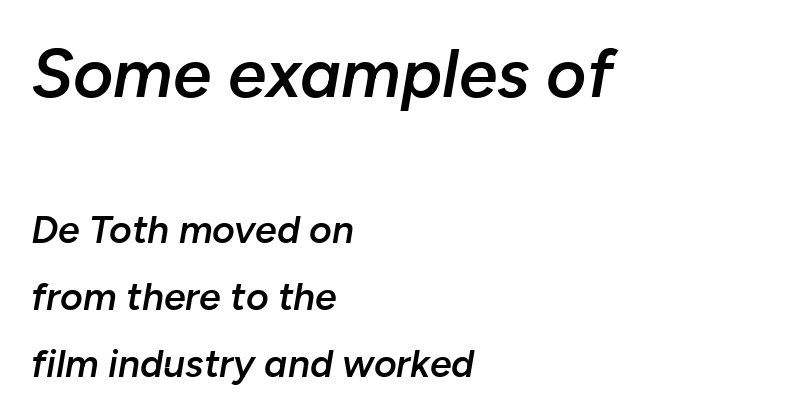
Size contrast runs from large at the top to small at the bottom. Is this a fixed-width face? No — the glyphs have proportional, varying widths. Letter spacing: default. Only glyphs here, with clear space below each row.
